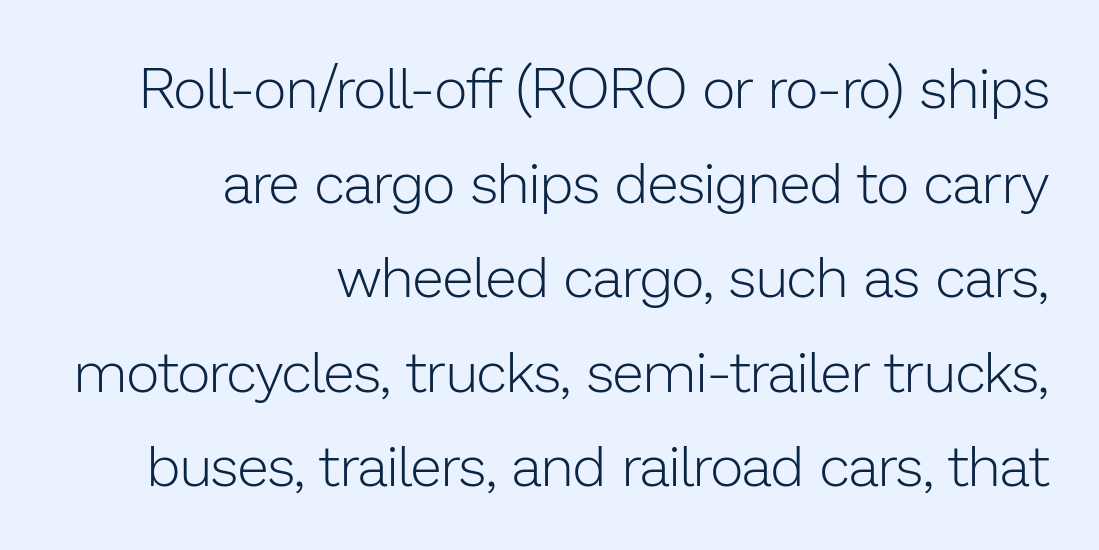
Q: Is the text bold? A: No.
Q: Is the text italic (slanted)? A: No, it is upright.
Q: Is the typeface a serif or a sans-serif typeface? A: Sans-serif.
Q: Is the text underlined? A: No.
Q: How is the paragraph aligned? A: Right-aligned.
Q: Is the spacing between letters normal or unusually wide? A: Normal.
Q: Is the spacing between lines tight, normal or loose? A: Normal.
Q: Width (condensed, normal, or wide)? A: Normal.
Q: Stroke contrast? A: Low.
Q: x-height? A: Medium.
Q: Monospaced? A: No.
